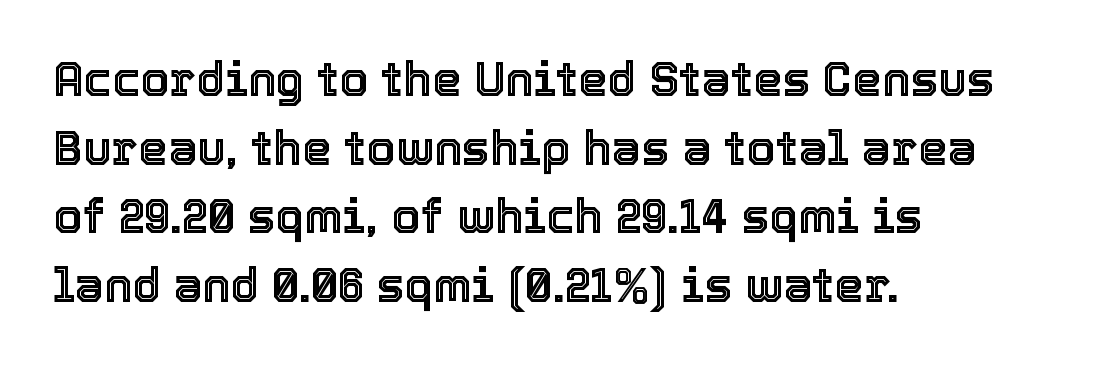
Each line starts at the same left margin while the right side varies. The letters stand straight up with perfectly vertical stems. Spacing verdict: proportional, widths tailored to each character. Summary of vertical rhythm: regular, with standard interline spacing. The passage shown has conventional tracking throughout. Check the space under the baseline: it is left empty.
